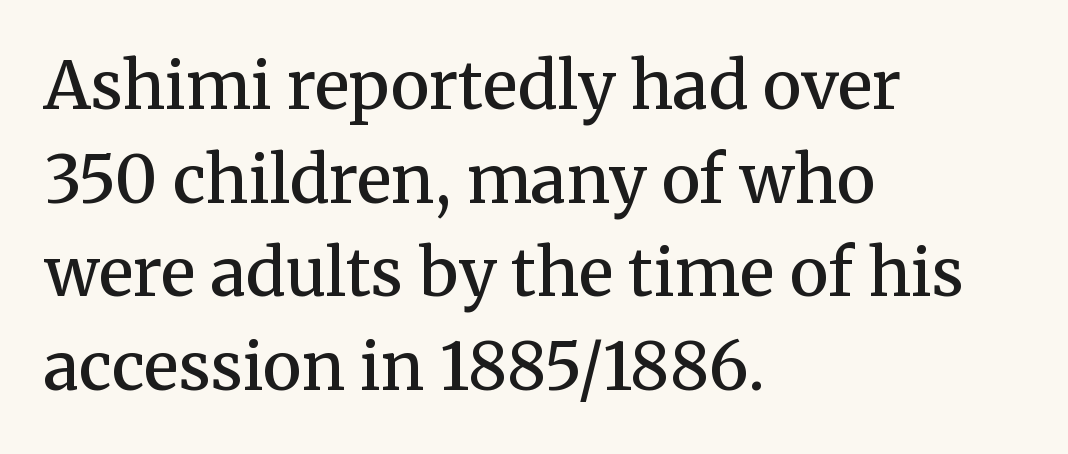
{"serif": "yes", "italic": "no", "bold": "semi", "weight": "semibold", "width": "normal", "stroke_contrast": "medium", "x_height": "medium", "monospaced": "no", "underline": "no", "align": "left", "line_spacing": "normal", "line_spacing_ratio": 1.42, "letter_spacing": "normal", "letter_spacing_em": 0.0, "glyph_px": 66}
